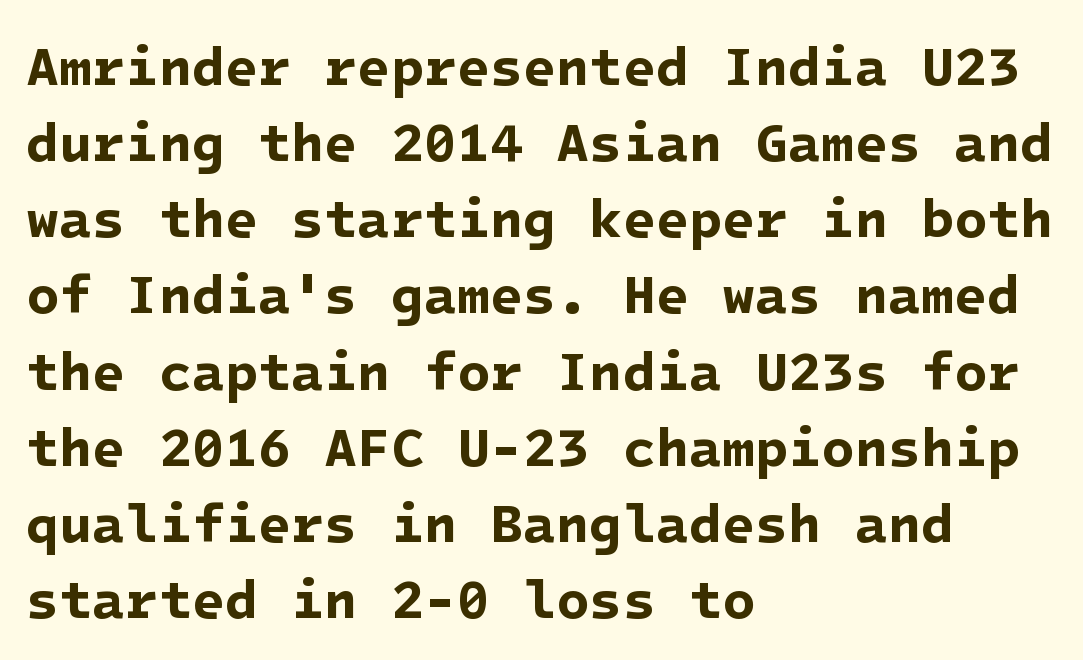
The image shows 54 px bold sans-serif type; set left-aligned, normal line spacing (1.41x), normal letter spacing, not underlined; low stroke contrast and a medium x-height.
